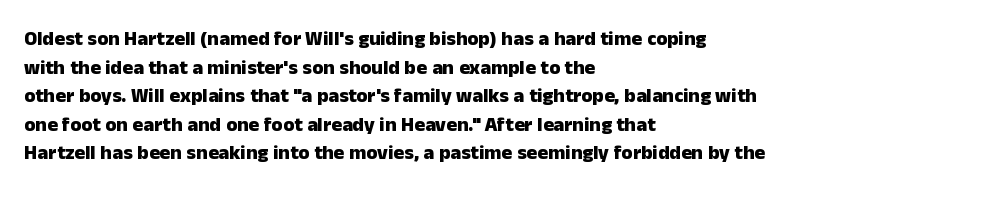
{"italic": "no", "bold": "yes", "underline": "no", "align": "left", "line_spacing": "normal", "line_spacing_ratio": 1.43, "letter_spacing": "normal", "letter_spacing_em": 0.0, "glyph_px": 20}
